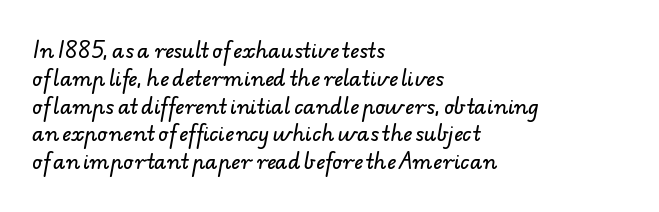
Each line starts at the same left margin while the right side varies. The foot of each line stays bare and open. Summary of vertical rhythm: regular, with standard interline spacing. The passage shown has conventional tracking throughout.
